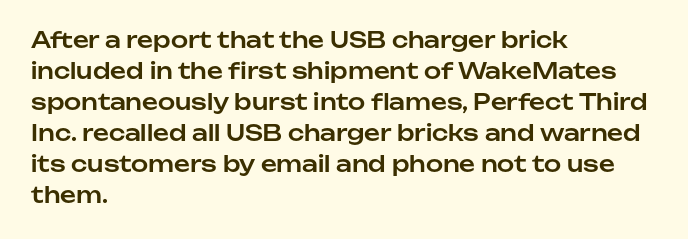
No italicization has been applied; the sample stays upright. The text block is weighted toward the left margin, trailing off unevenly rightward. Each row of text sits above clean, open space. Leading matches the norm, producing a regular column. Nobody touched the tracking dial on this one.
